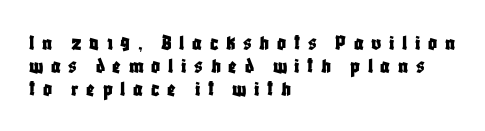
Q: Is the text italic (slanted)? A: No, it is upright.
Q: Is the text underlined? A: No.
Q: How is the paragraph aligned? A: Left-aligned.
Q: Is the spacing between letters normal or unusually wide? A: Unusually wide.
Q: Is the spacing between lines tight, normal or loose? A: Tight.
